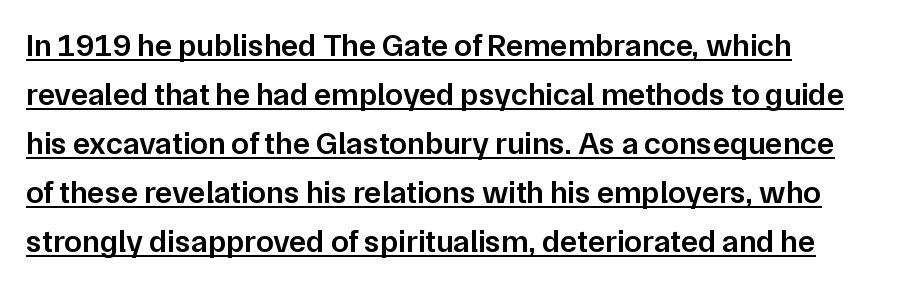
{"serif": "no", "italic": "no", "bold": "semi", "weight": "semibold", "width": "normal", "stroke_contrast": "low", "x_height": "medium", "monospaced": "no", "underline": "yes", "line_spacing": "normal", "line_spacing_ratio": 1.53, "letter_spacing": "normal", "letter_spacing_em": 0.0, "glyph_px": 32}
